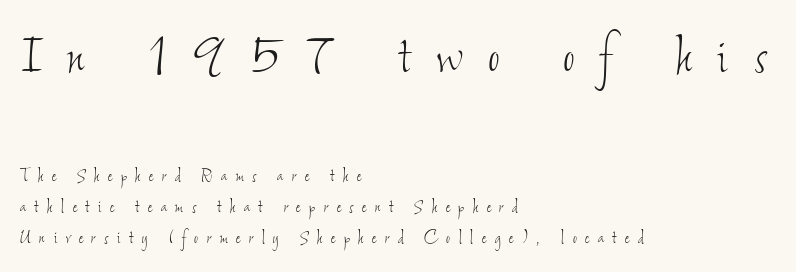
The image shows 63 px thin, condensed type; set left-aligned, normal line spacing (1.48x), unusually wide letter spacing (+0.41 em), not underlined; the first (top) block is 3.0x larger; low stroke contrast and a small x-height.
